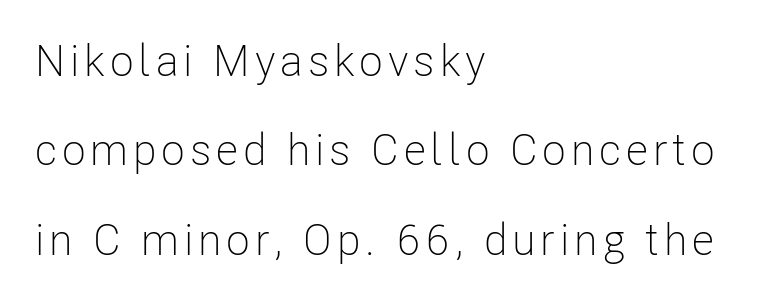
The zone under the glyphs is completely vacant. The designer went with a sans here, leaving each stem footless. Character widths vary here, with narrow letters taking less room than wide ones. The axis of the letterforms is exactly vertical.
